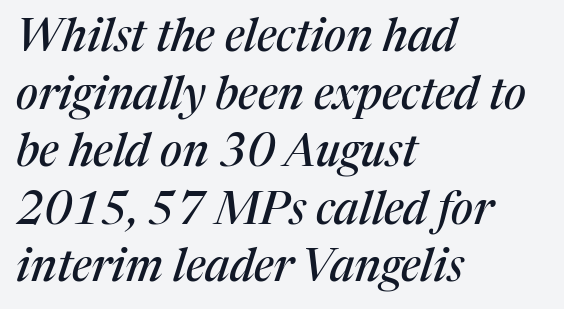
{"serif": "yes", "italic": "yes", "lean": "right", "slant_degrees": 17, "width": "normal", "stroke_contrast": "medium", "x_height": "medium", "monospaced": "no", "underline": "no", "align": "left", "line_spacing": "normal", "line_spacing_ratio": 1.28, "letter_spacing": "normal", "letter_spacing_em": 0.0, "glyph_px": 45}
